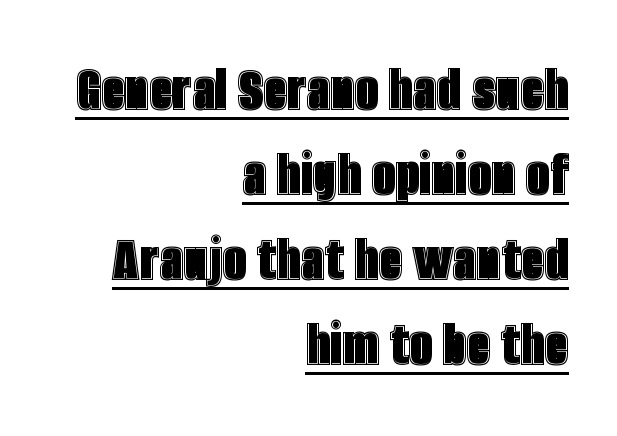
Q: Is the text italic (slanted)? A: No, it is upright.
Q: Is the text underlined? A: Yes.
Q: How is the paragraph aligned? A: Right-aligned.
Q: Is the spacing between letters normal or unusually wide? A: Normal.
Q: Is the spacing between lines tight, normal or loose? A: Normal.
Q: Width (condensed, normal, or wide)? A: Condensed.
Q: x-height? A: Large.
Q: Monospaced? A: No.
